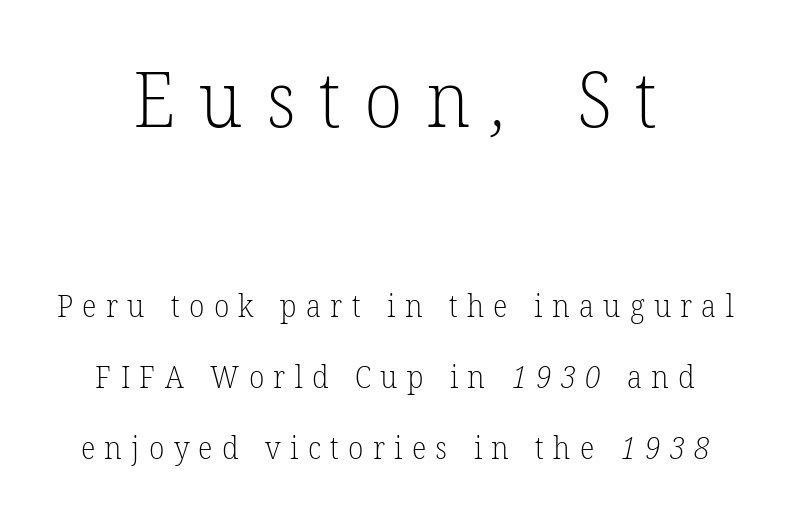
The image shows 78 px light serif type; set loose line spacing (2.28x), unusually wide letter spacing (+0.3 em), not underlined; the first (top) block is 2.52x larger; low stroke contrast and a medium x-height.
